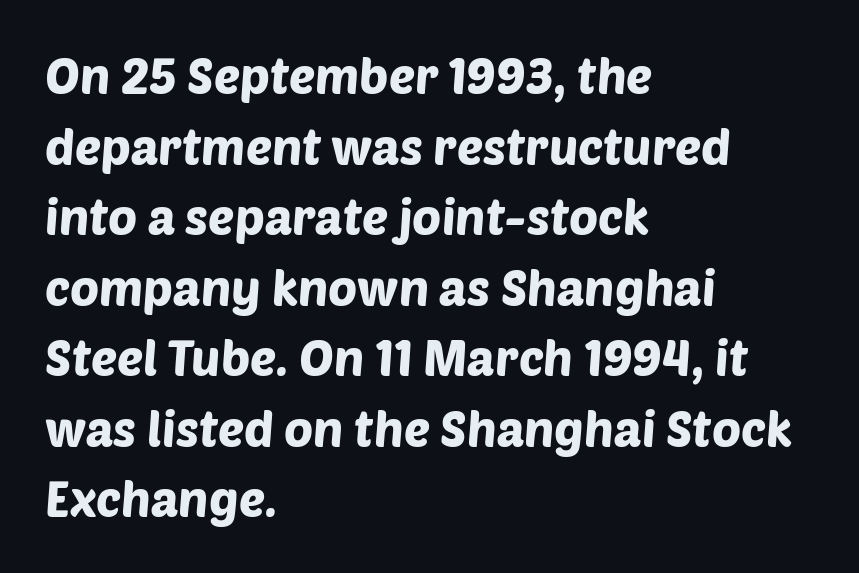
{"serif": "no", "width": "normal", "stroke_contrast": "low", "x_height": "large", "monospaced": "no", "underline": "no", "align": "left", "line_spacing": "normal", "line_spacing_ratio": 1.44, "letter_spacing": "normal", "letter_spacing_em": 0.0, "glyph_px": 49}
